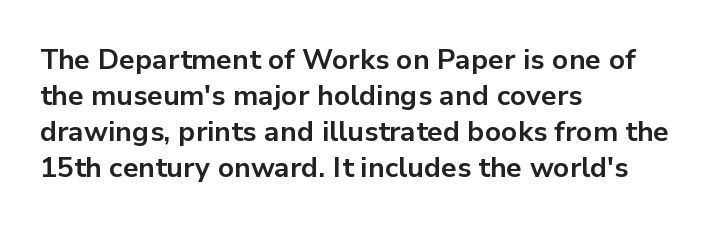
{"serif": "no", "italic": "no", "bold": "yes", "weight": "bold", "width": "normal", "stroke_contrast": "low", "x_height": "medium", "monospaced": "no", "underline": "no", "align": "left", "line_spacing": "normal", "line_spacing_ratio": 1.28, "letter_spacing": "normal", "letter_spacing_em": 0.0, "glyph_px": 28}
